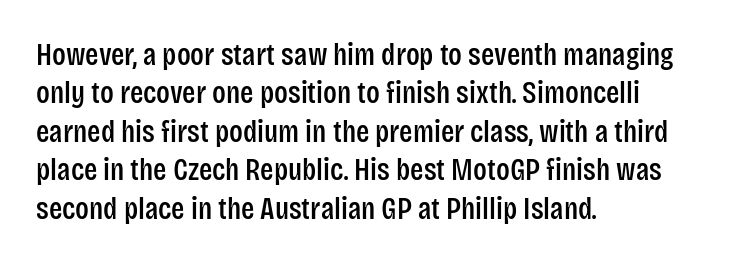
The image shows 31 px condensed sans-serif type, upright; set left-aligned, line spacing 1.24x, normal letter spacing, not underlined; low stroke contrast and a large x-height.
